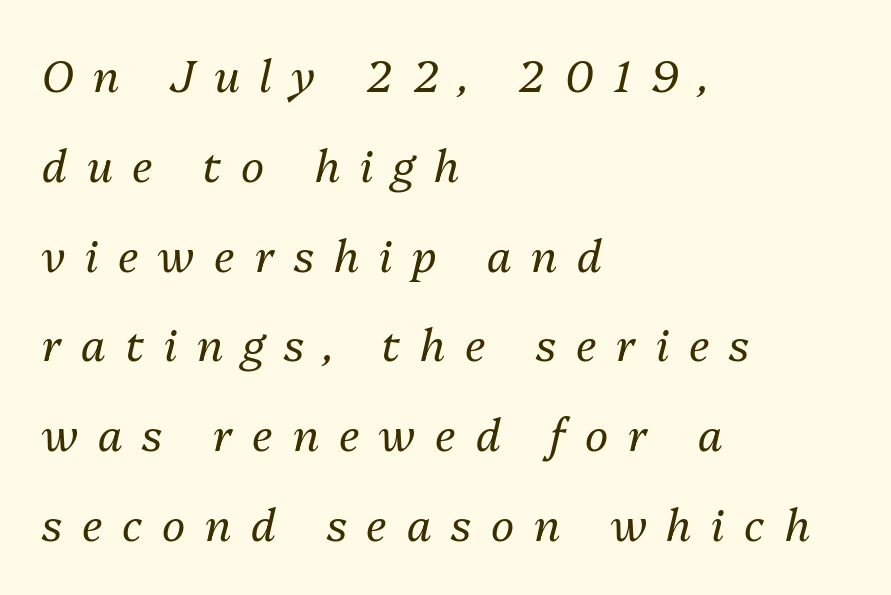
A typesetter would call this proportional, since set widths differ per character. Italic? Definitely — the glyphs are oblique. Left-aligned paragraph, ragged on the right. Stems and bowls with no extra thickness — not bold.
